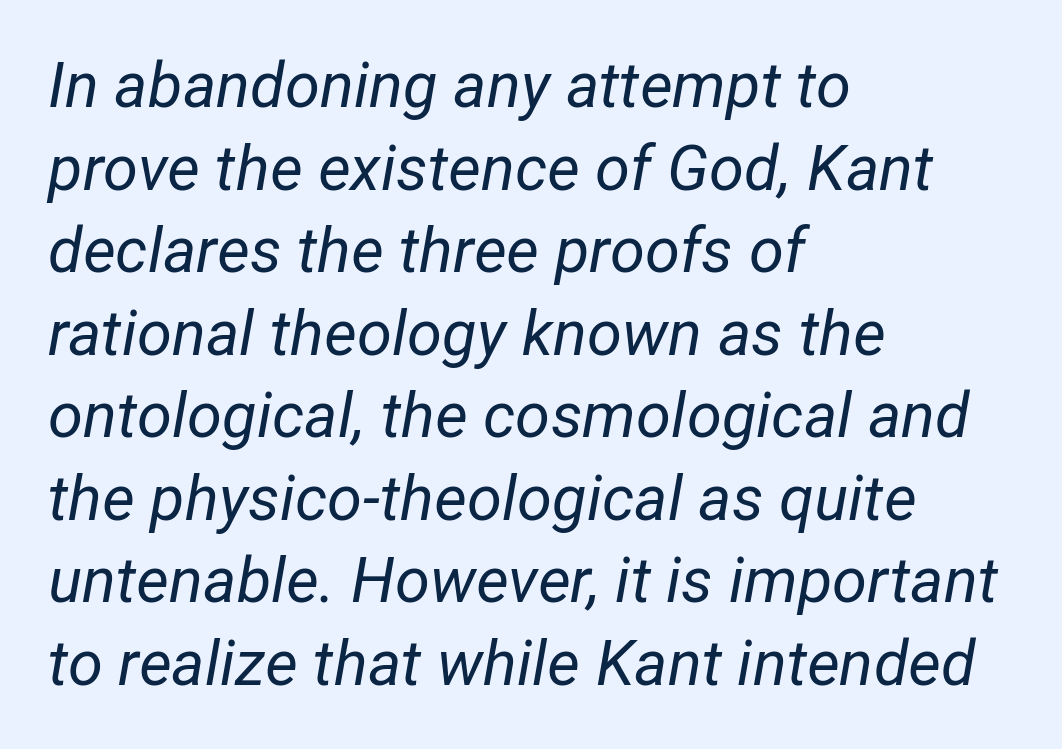
The image shows 63 px regular-weight type, italic (leaning right); set left-aligned, normal line spacing (1.31x), normal letter spacing, not underlined; low stroke contrast and a medium x-height.
